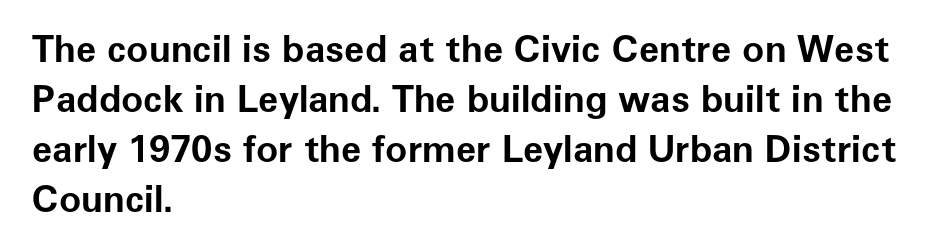
Q: Is the text bold? A: Yes.
Q: Is the text italic (slanted)? A: No, it is upright.
Q: Is the typeface a serif or a sans-serif typeface? A: Sans-serif.
Q: Is the text underlined? A: No.
Q: How is the paragraph aligned? A: Left-aligned.
Q: Is the spacing between letters normal or unusually wide? A: Normal.
Q: Is the spacing between lines tight, normal or loose? A: Normal.
Q: Width (condensed, normal, or wide)? A: Normal.
Q: Stroke contrast? A: Low.
Q: x-height? A: Medium.
Q: Monospaced? A: No.
